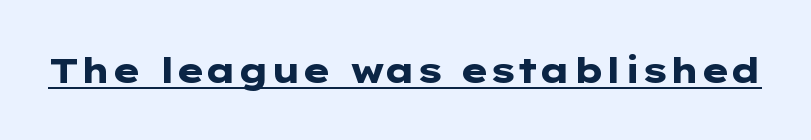
Caption: standard tracking, unaltered. The type family on display is of the sans-serif kind. A continuous stroke trails under the words, as in a hyperlink. What weight is shown? A full bold with thick strokes.
